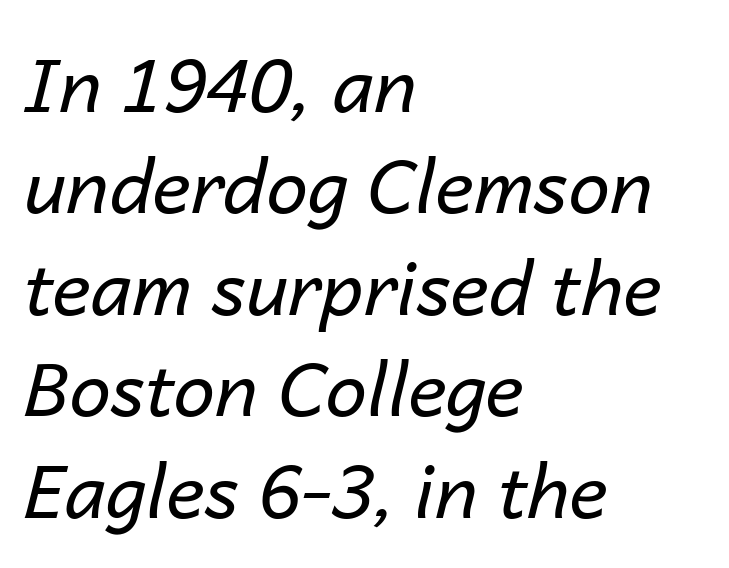
Q: Is the text bold? A: No.
Q: Is the text italic (slanted)? A: Yes, it leans right by about 14 degrees.
Q: Is the text underlined? A: No.
Q: How is the paragraph aligned? A: Left-aligned.
Q: Is the spacing between letters normal or unusually wide? A: Normal.
Q: Is the spacing between lines tight, normal or loose? A: Normal.
Q: Width (condensed, normal, or wide)? A: Normal.
Q: Stroke contrast? A: Low.
Q: x-height? A: Medium.
Q: Monospaced? A: No.
